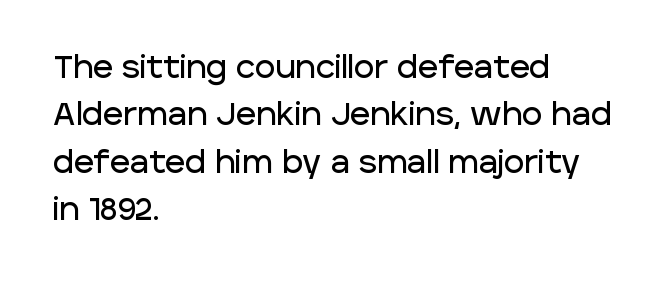
Q: Is the text italic (slanted)? A: No, it is upright.
Q: Is the typeface a serif or a sans-serif typeface? A: Sans-serif.
Q: Is the text underlined? A: No.
Q: How is the paragraph aligned? A: Left-aligned.
Q: Is the spacing between letters normal or unusually wide? A: Normal.
Q: Is the spacing between lines tight, normal or loose? A: Normal.
Q: Width (condensed, normal, or wide)? A: Normal.
Q: Stroke contrast? A: Low.
Q: x-height? A: Large.
Q: Monospaced? A: No.
